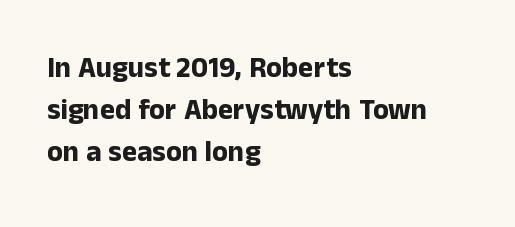
Q: Is the text bold? A: Yes.
Q: Is the text italic (slanted)? A: No, it is upright.
Q: Is the typeface a serif or a sans-serif typeface? A: Sans-serif.
Q: Is the text underlined? A: No.
Q: How is the paragraph aligned? A: Left-aligned.
Q: Is the spacing between letters normal or unusually wide? A: Normal.
Q: Is the spacing between lines tight, normal or loose? A: Normal.
Q: Width (condensed, normal, or wide)? A: Normal.
Q: Stroke contrast? A: Low.
Q: x-height? A: Medium.
Q: Monospaced? A: No.
